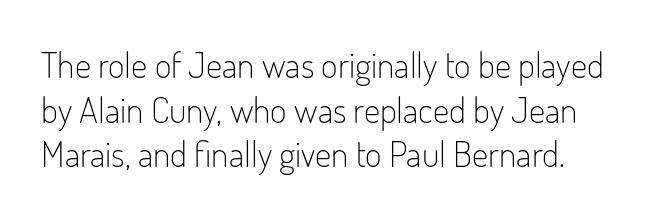
{"serif": "no", "italic": "no", "bold": "no", "weight": "light", "width": "condensed", "stroke_contrast": "low", "x_height": "small", "monospaced": "no", "underline": "no", "line_spacing_ratio": 1.24, "letter_spacing": "normal", "letter_spacing_em": 0.0, "glyph_px": 36}
